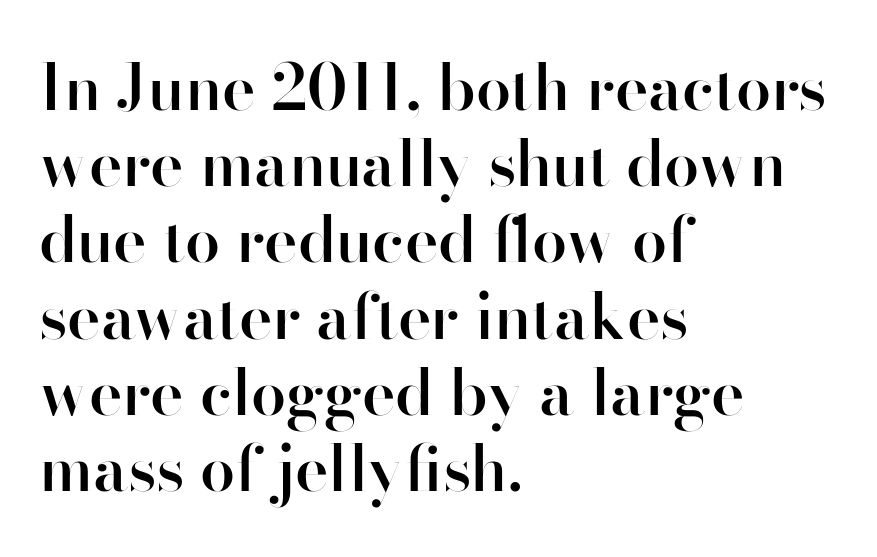
{"serif": "no", "italic": "no", "bold": "semi", "weight": "semibold", "width": "normal", "stroke_contrast": "high", "x_height": "small", "monospaced": "no", "underline": "no", "align": "left", "line_spacing_ratio": 1.21, "letter_spacing": "normal", "letter_spacing_em": 0.0, "glyph_px": 63}
